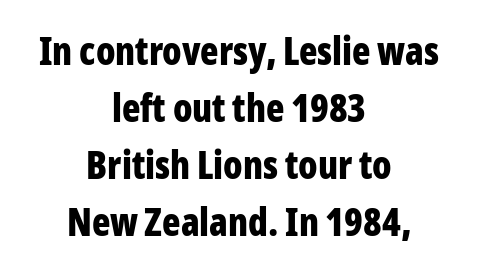
{"serif": "no", "italic": "no", "bold": "yes", "weight": "bold", "width": "condensed", "stroke_contrast": "low", "x_height": "medium", "monospaced": "no", "underline": "no", "align": "center", "line_spacing": "normal", "line_spacing_ratio": 1.5, "letter_spacing": "normal", "letter_spacing_em": 0.0, "glyph_px": 38}
